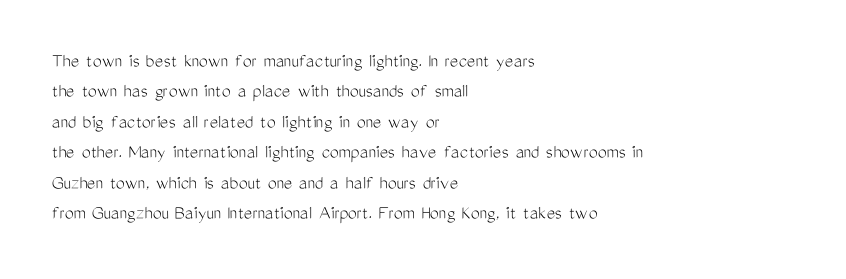
Q: Is the text bold? A: No.
Q: Is the text italic (slanted)? A: No, it is upright.
Q: Is the text underlined? A: No.
Q: How is the paragraph aligned? A: Left-aligned.
Q: Is the spacing between letters normal or unusually wide? A: Normal.
Q: Is the spacing between lines tight, normal or loose? A: Normal.
